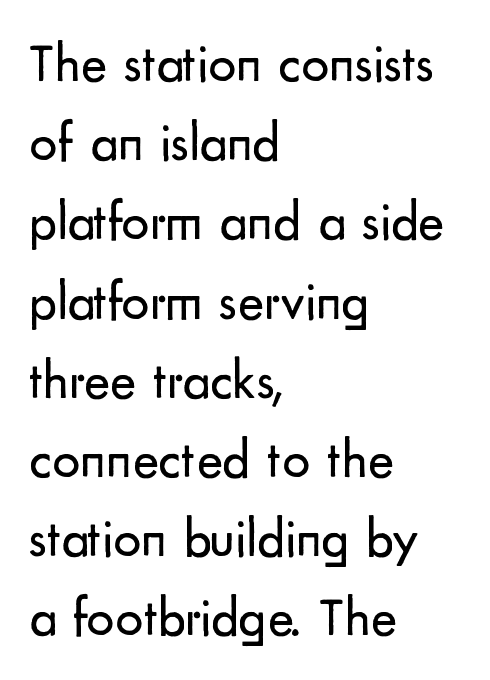
Q: Is the text bold? A: No.
Q: Is the text italic (slanted)? A: No, it is upright.
Q: Is the typeface a serif or a sans-serif typeface? A: Sans-serif.
Q: Is the text underlined? A: No.
Q: How is the paragraph aligned? A: Left-aligned.
Q: Is the spacing between letters normal or unusually wide? A: Normal.
Q: Is the spacing between lines tight, normal or loose? A: Normal.
Q: Width (condensed, normal, or wide)? A: Normal.
Q: Stroke contrast? A: Low.
Q: x-height? A: Small.
Q: Monospaced? A: No.
